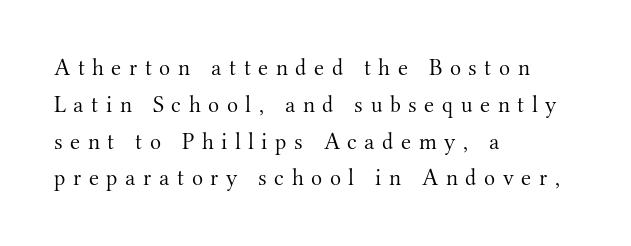
The area under the type is left untouched. The lines sit at an ordinary, default distance from one another. Notice how the stems are strictly vertical — no italics here. The passage shown has open, widely tracked lettering throughout.
